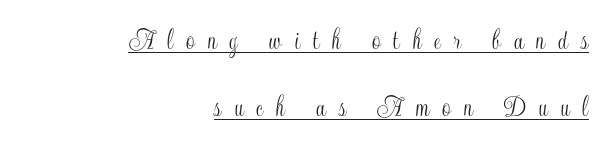
The space between consecutive lines is lavish. Beneath each row of characters lies a ruled line. Reading down the block, your eye finds every line finishing at a fixed right position. Letter spacing: wide.
